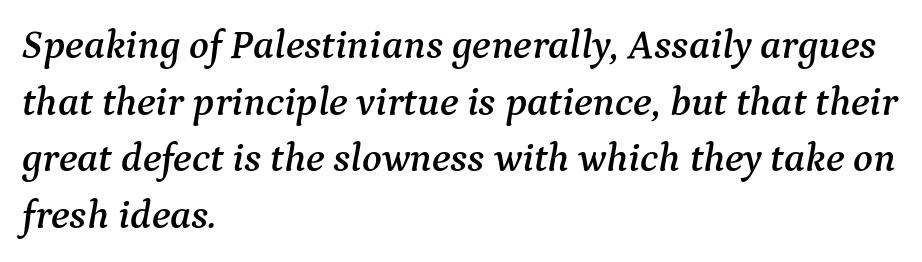
Notice how descenders clear the ascenders below comfortably — that's standard leading. Which margin do the lines hug? The left one — the right edge is uneven. Clear beneath every line of the passage. The letters advance in unequal steps, a hallmark of proportional type. Little horizontal feet cap the strokes, marking this as serif type. Is the type slanted? Yes — the strokes lean at a clear angle.
